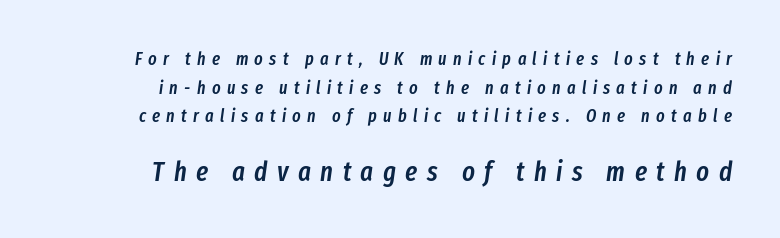
Q: Is the text bold? A: Semi-bold.
Q: Is the text italic (slanted)? A: Yes, it leans right by about 8 degrees.
Q: Is the text underlined? A: No.
Q: How is the paragraph aligned? A: Right-aligned.
Q: Is the spacing between letters normal or unusually wide? A: Unusually wide.
Q: Is the spacing between lines tight, normal or loose? A: Normal.
Q: Which block of text is set in a larger size, the first (top) or the second (bottom)? A: The second (bottom) one.
